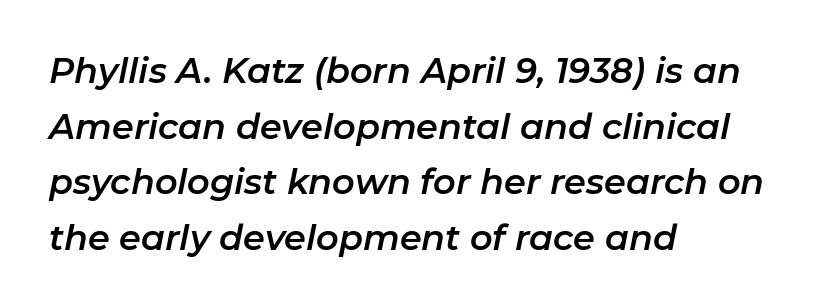
Quick note: interline space is typical. Is this a fixed-width face? No — the glyphs have proportional, varying widths. Posture: slanted. This sample uses plain, unmodified letter spacing. Where is the straight margin? On the left. Unmarked baselines from the first word to the last.
